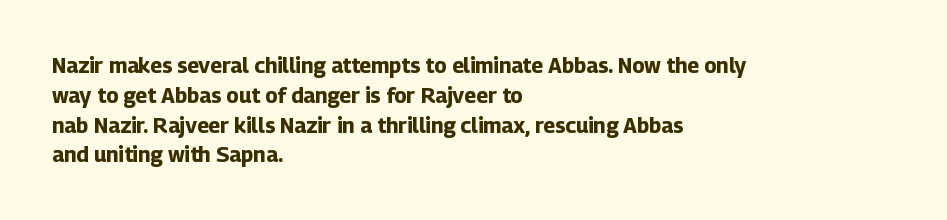
A bare baseline throughout the passage. Heavy-handed strokes throughout: this text is bold. Style check: upright. The setting favours the left margin, as ordinary paragraphs usually do. How are the letters spaced? Ordinarily, with no added tracking.
